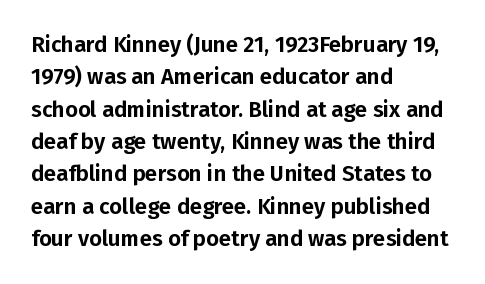
{"italic": "no", "underline": "no", "align": "left", "line_spacing": "normal", "line_spacing_ratio": 1.47, "letter_spacing": "normal", "letter_spacing_em": 0.0, "glyph_px": 22}
